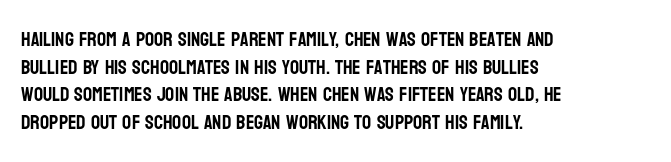
The block of text has a typical density, with ordinary space between rows. The letters stand straight up with perfectly vertical stems. Line starts are locked; line ends wander. Between one letter and the next there's only the usual sliver of space. Type without underlining.
